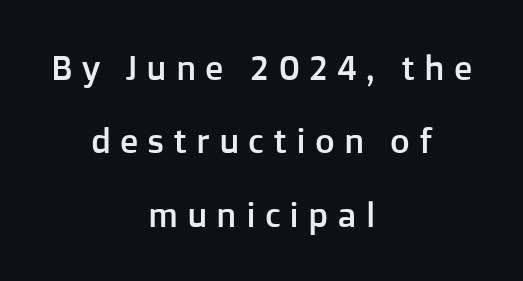
Does the copy run flush right? No — it is centered line by line. Does the type have serifs? No, each stem ends abruptly. Leading is clearly above the norm, producing a sparse column. Underline: absent.
